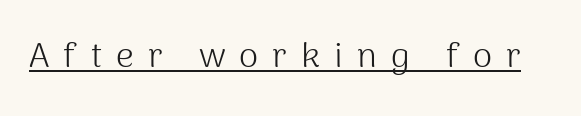
{"serif": "no", "italic": "no", "bold": "no", "weight": "light", "width": "normal", "stroke_contrast": "medium", "x_height": "medium", "monospaced": "no", "underline": "yes", "letter_spacing": "wide", "letter_spacing_em": 0.4, "glyph_px": 35}
